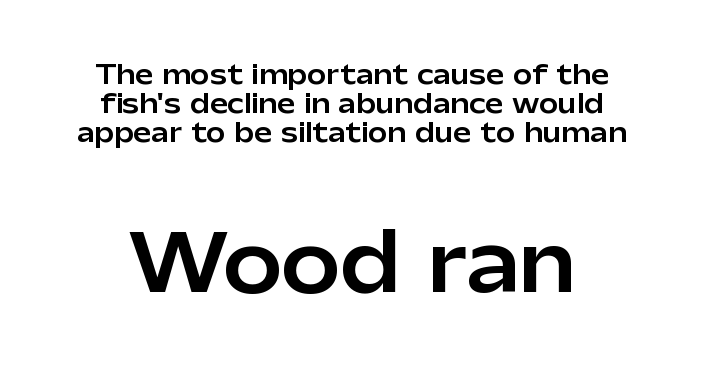
Between these two stacked blocks, the lower one wins on size. When letters stand straight like this, we call the style roman or upright. The face used here is rendered with its standard letterfit. Varying glyph widths throughout — classic text-font behaviour. Quick note: underline off. Unlike a traditional serif, this face leaves its strokes unadorned.
